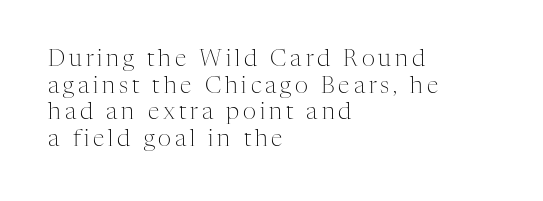
Tall strokes in this sample are plumb rather than angled. Every row of glyphs begins at an identical x-position on the left. Is this a heavy cut? Hardly; it is regular or lighter. Descenders are the only things crossing below the line.
